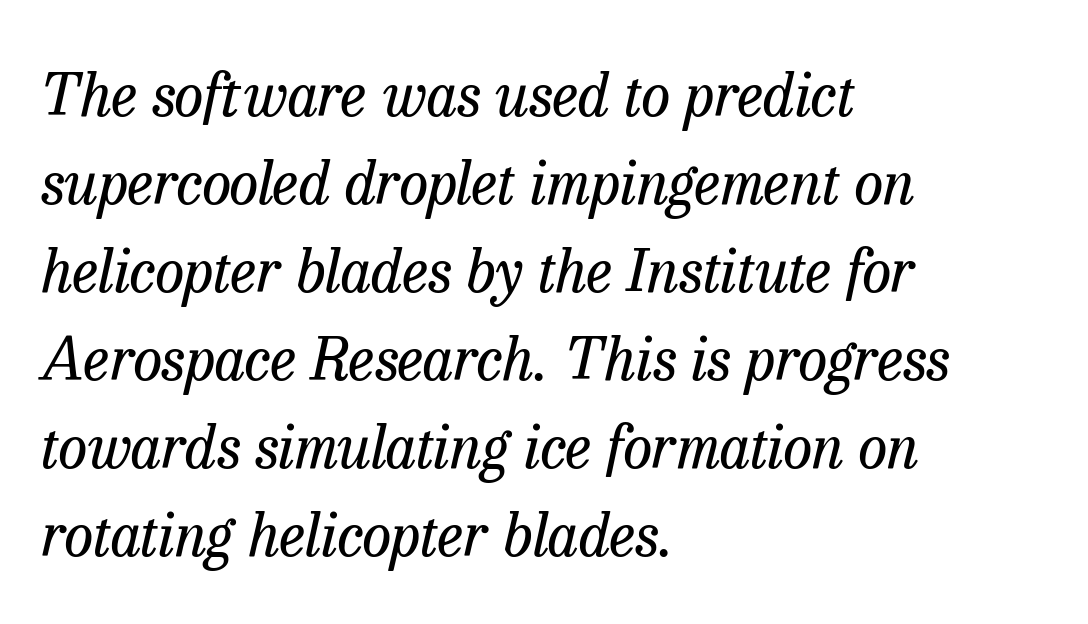
Q: Is the text bold? A: No.
Q: Is the text italic (slanted)? A: Yes, it leans right by about 13 degrees.
Q: Is the typeface a serif or a sans-serif typeface? A: Serif.
Q: Is the text underlined? A: No.
Q: How is the paragraph aligned? A: Left-aligned.
Q: Is the spacing between letters normal or unusually wide? A: Normal.
Q: Is the spacing between lines tight, normal or loose? A: Normal.
Q: Width (condensed, normal, or wide)? A: Normal.
Q: Stroke contrast? A: Low.
Q: x-height? A: Medium.
Q: Monospaced? A: No.
